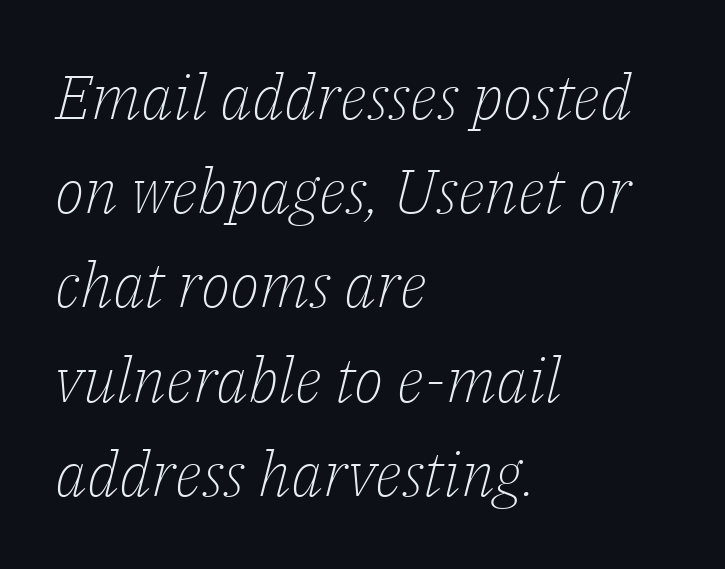
The image shows 62 px light serif type, italic (leaning right); set left-aligned, normal line spacing (1.52x), normal letter spacing, not underlined; low stroke contrast and a medium x-height.
